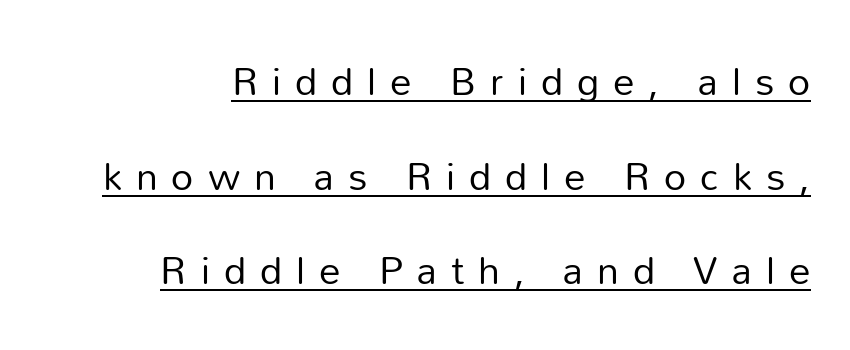
The image shows 43 px regular-weight sans-serif type, upright; set right-aligned, loose line spacing (2.2x), unusually wide letter spacing (+0.33 em), underlined; low stroke contrast and a medium x-height.
